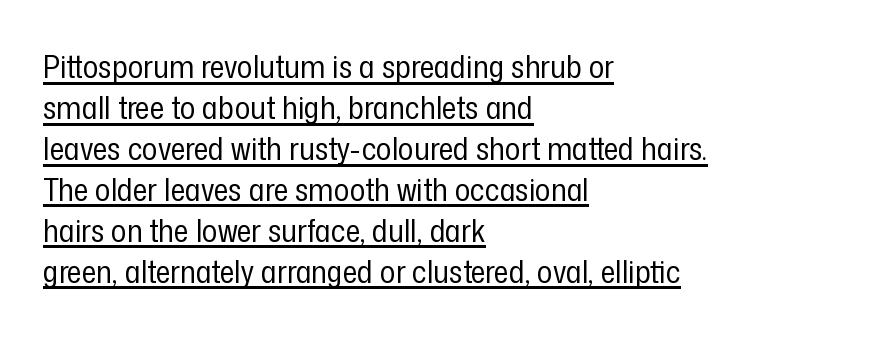
In terms of letterspacing, this is plain default setting. A student would call this left alignment; a typographer would say flush left, rag right. These lines sit exactly where default settings would place them. Stroke thickness stays within the range of a standard reading face or lighter. A rule runs beneath these lines of type.
